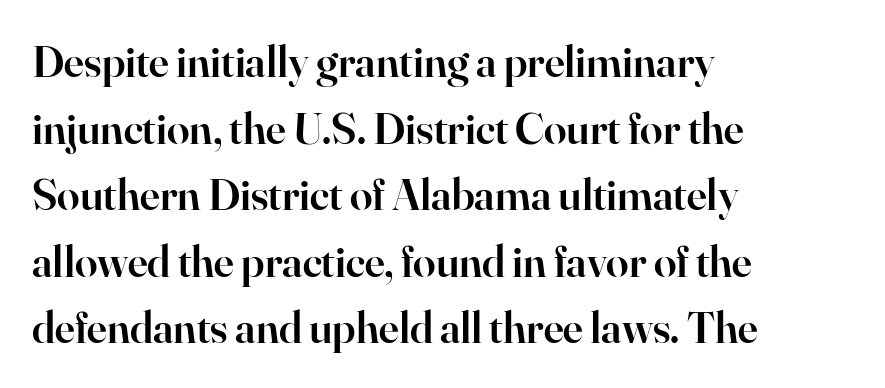
Q: Is the text bold? A: Semi-bold.
Q: Is the text italic (slanted)? A: No, it is upright.
Q: Is the typeface a serif or a sans-serif typeface? A: Serif.
Q: Is the text underlined? A: No.
Q: How is the paragraph aligned? A: Left-aligned.
Q: Is the spacing between letters normal or unusually wide? A: Normal.
Q: Is the spacing between lines tight, normal or loose? A: Normal.
Q: Width (condensed, normal, or wide)? A: Normal.
Q: Stroke contrast? A: High.
Q: x-height? A: Small.
Q: Monospaced? A: No.
